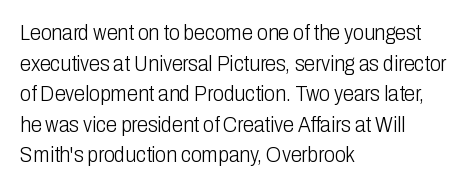
The image shows 22 px text type, upright; set left-aligned, normal line spacing (1.39x), normal letter spacing, not underlined.
